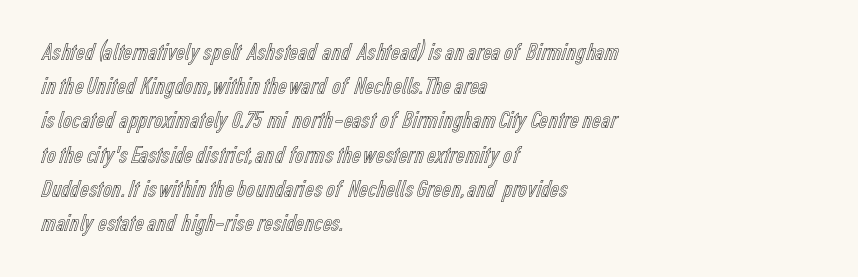
Nobody drew a line under any word here. This rendering uses left alignment, leaving the right contour irregular. Each new line begins a customary step beneath the previous one. Students, note that the glyphs here touch the page at normal intervals.
